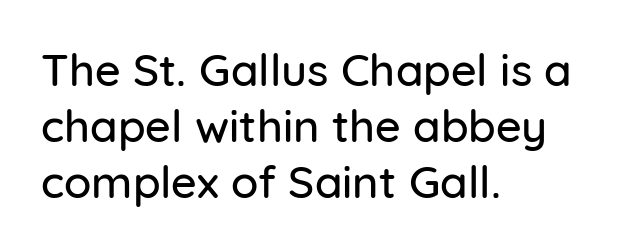
The image shows 45 px sans-serif type, upright; set left-aligned, normal line spacing (1.25x), normal letter spacing, not underlined; low stroke contrast and a medium x-height.
